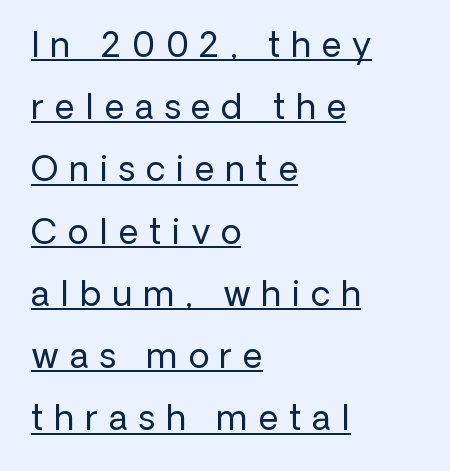
{"serif": "no", "italic": "no", "bold": "no", "weight": "regular", "width": "normal", "stroke_contrast": "low", "x_height": "medium", "monospaced": "no", "underline": "yes", "align": "left", "line_spacing_ratio": 1.83, "letter_spacing": "wide", "letter_spacing_em": 0.32, "glyph_px": 34}
